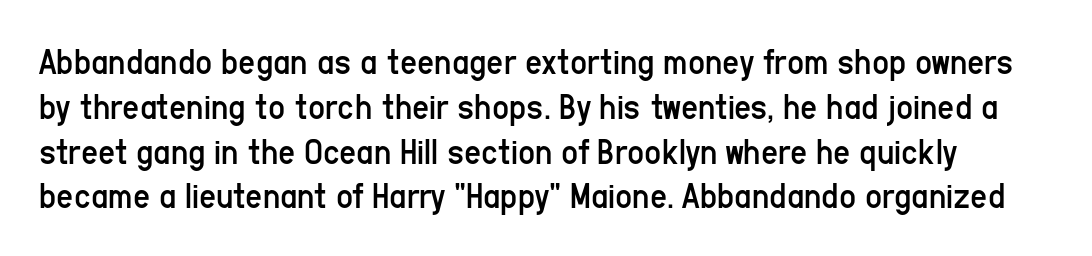
Q: Is the text bold? A: No.
Q: Is the text italic (slanted)? A: No, it is upright.
Q: Is the typeface a serif or a sans-serif typeface? A: Sans-serif.
Q: Is the text underlined? A: No.
Q: Is the spacing between letters normal or unusually wide? A: Normal.
Q: Width (condensed, normal, or wide)? A: Condensed.
Q: Stroke contrast? A: Low.
Q: x-height? A: Medium.
Q: Monospaced? A: No.
